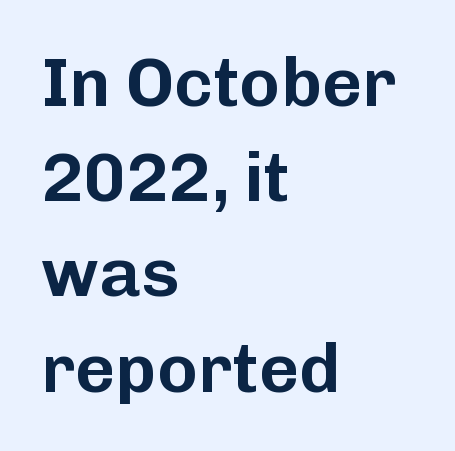
The image shows 69 px sans-serif type, upright; set left-aligned, normal line spacing (1.38x), normal letter spacing, not underlined; low stroke contrast and a medium x-height.
